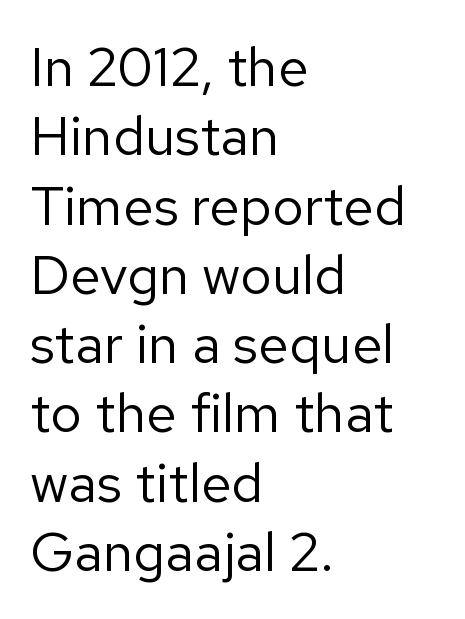
The image shows 55 px regular-weight sans-serif type, upright; set left-aligned, normal line spacing (1.26x), normal letter spacing, not underlined; low stroke contrast and a medium x-height.
